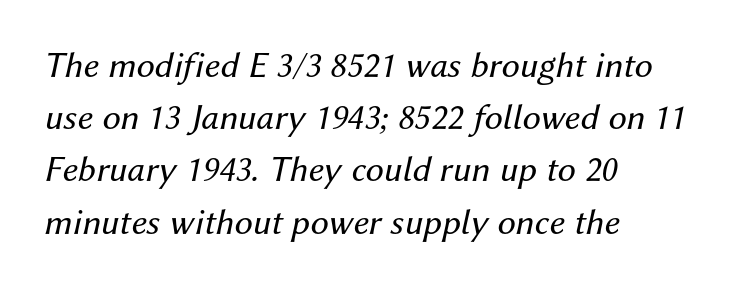
{"italic": "yes", "lean": "right", "slant_degrees": 12, "bold": "no", "weight": "regular", "width": "normal", "stroke_contrast": "medium", "x_height": "medium", "monospaced": "no", "underline": "no", "align": "left", "line_spacing": "normal", "line_spacing_ratio": 1.41, "letter_spacing": "normal", "letter_spacing_em": 0.0, "glyph_px": 37}
